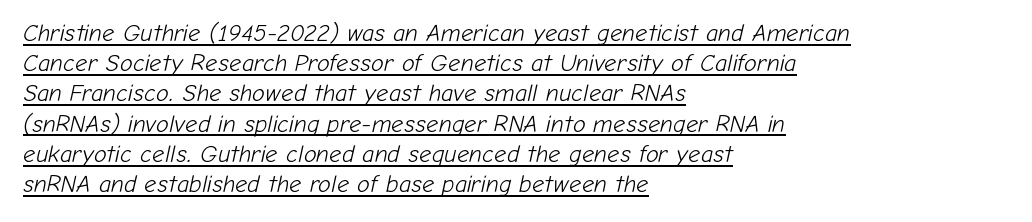
The image shows 24 px text type, italic (leaning right); set left-aligned, normal line spacing (1.26x), normal letter spacing, underlined.
